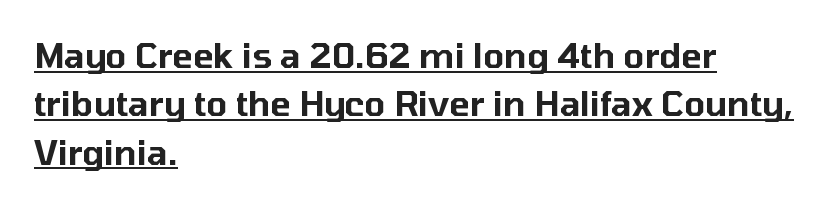
Short note: letters normally spaced. Varying glyph widths throughout — classic text-font behaviour. Nope, no serifs anywhere on these letters. Like a heading marked for emphasis, these lines bear an underscore.
